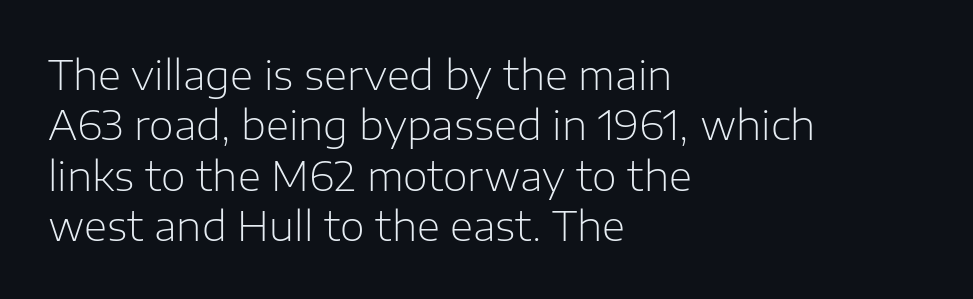
The image shows 40 px light sans-serif type, upright; set left-aligned, normal line spacing (1.26x), normal letter spacing, not underlined; low stroke contrast and a medium x-height.
